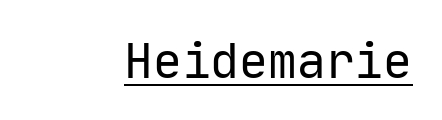
The image shows 48 px regular-weight sans-serif type, upright, monospaced; set normal letter spacing, underlined; low stroke contrast and a medium x-height.
